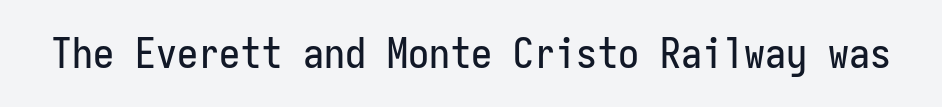
The image shows 42 px condensed sans-serif type, upright, monospaced; set normal letter spacing, not underlined; low stroke contrast and a medium x-height.
